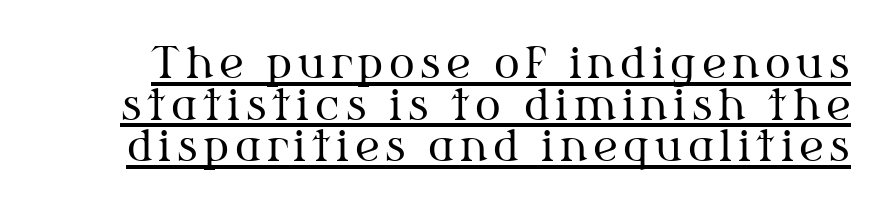
Type style note: has serifs. Baseline-to-baseline distance is barely more than the letter height. Note the varied advance widths — an 'i' is clearly narrower than an 'm'. No heavy texture on the line: the type isn't bold. Underline: present. A typesetter would mark this as roman, not italic.
